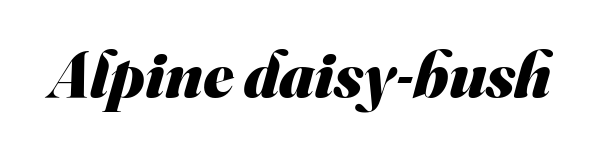
You can tell from the bare stems that sans-serif type was used. Strokes here are thick enough to call this a true bold. Think of a printed novel: that variable character pitch is what you see here. Letter spacing: default.
